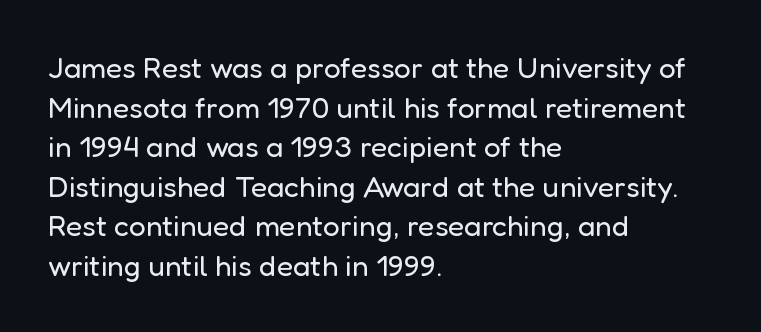
{"serif": "no", "italic": "no", "bold": "no", "weight": "regular", "width": "normal", "stroke_contrast": "low", "x_height": "medium", "monospaced": "no", "underline": "no", "align": "left", "line_spacing": "normal", "line_spacing_ratio": 1.32, "letter_spacing": "normal", "letter_spacing_em": 0.0, "glyph_px": 30}
